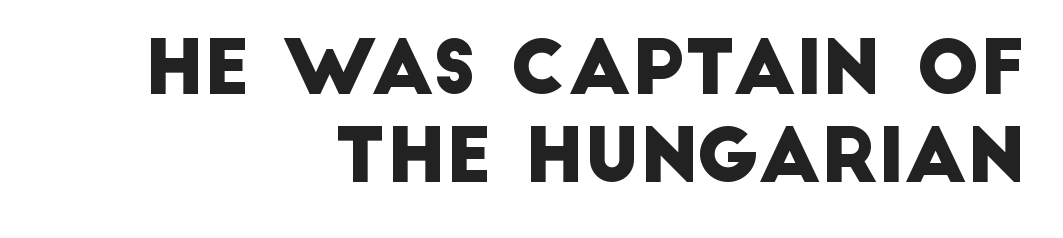
Q: Is the typeface a serif or a sans-serif typeface? A: Sans-serif.
Q: Is the text underlined? A: No.
Q: How is the paragraph aligned? A: Right-aligned.
Q: Is the spacing between letters normal or unusually wide? A: Normal.
Q: Width (condensed, normal, or wide)? A: Normal.
Q: Stroke contrast? A: Low.
Q: x-height? A: Large.
Q: Monospaced? A: No.
